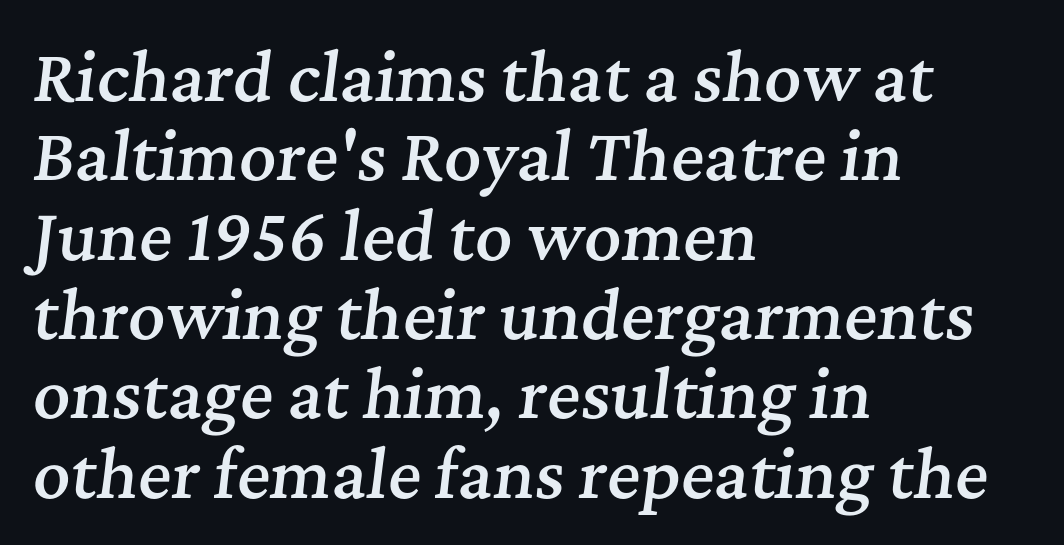
{"serif": "yes", "italic": "yes", "lean": "right", "slant_degrees": 7, "bold": "semi", "weight": "semibold", "width": "normal", "stroke_contrast": "medium", "x_height": "medium", "monospaced": "no", "underline": "no", "align": "left", "line_spacing_ratio": 1.24, "letter_spacing": "normal", "letter_spacing_em": 0.0, "glyph_px": 64}
